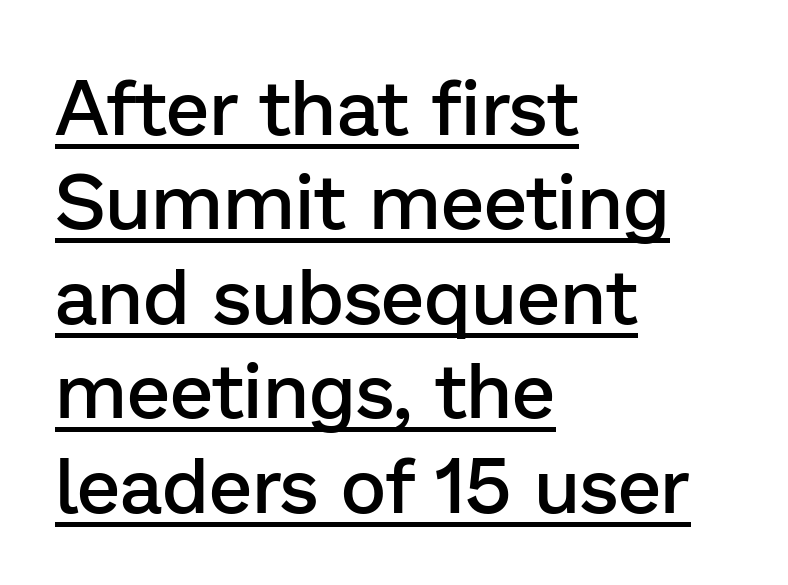
The text was rendered using a sans face with plain stroke endings. You could not count columns in this text — the font is proportionally spaced. Caption: multi-line text, flush left, ragged right. Notice how the stems are strictly vertical — no italics here. The words here are underlined. The face used here is rendered with its standard letterfit.
